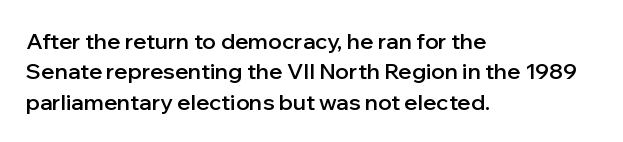
The image shows 22 px text type, upright; set left-aligned, normal line spacing (1.38x), normal letter spacing, not underlined.
